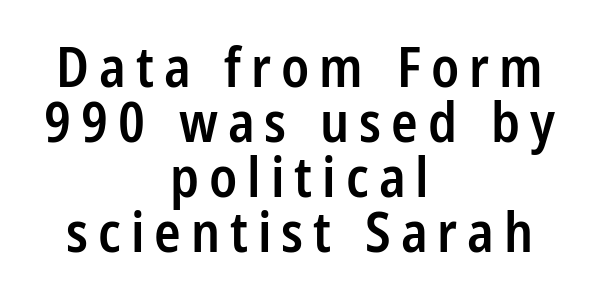
The image shows 55 px semibold, condensed sans-serif type, upright; set centered, tight line spacing (1.0x), not underlined; low stroke contrast and a medium x-height.
